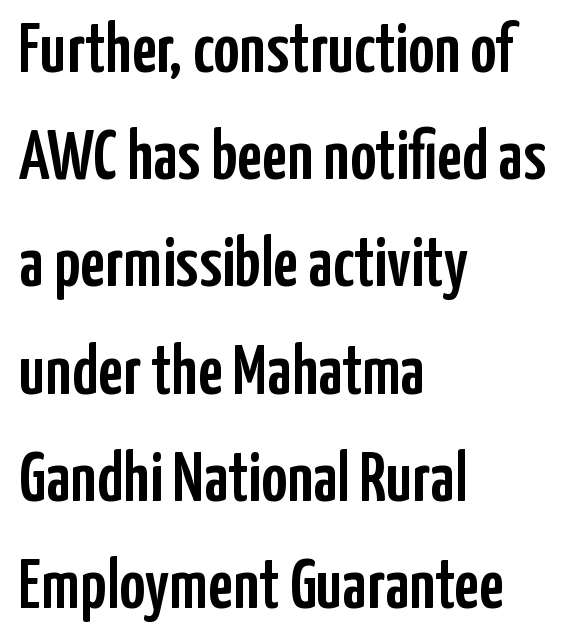
{"serif": "no", "italic": "no", "width": "condensed", "stroke_contrast": "low", "x_height": "medium", "monospaced": "no", "underline": "no", "align": "left", "line_spacing": "normal", "line_spacing_ratio": 1.51, "letter_spacing": "normal", "letter_spacing_em": 0.0, "glyph_px": 71}
